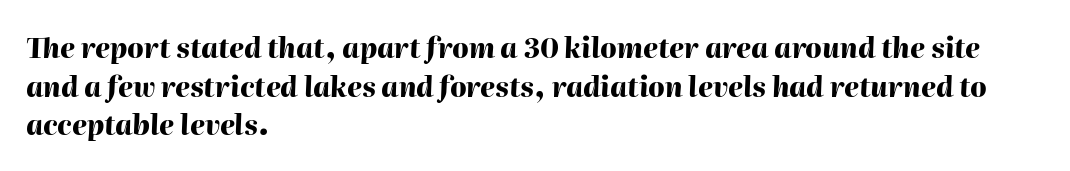
The space directly below the letters is spotless. Looking at the ascenders, they clearly lean. In terms of letterspacing, this is plain default setting. These lines stack with their left ends in a neat column. Quick note: interline space is typical. These words are printed bold, with thick strokes throughout.
